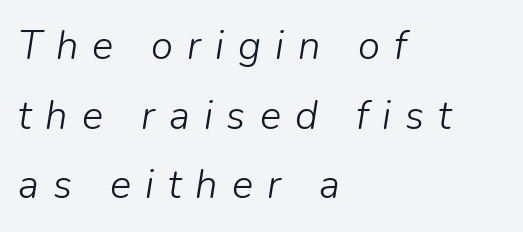
Compared with typical body copy, the letter spacing here is much looser. Line starts are locked; line ends wander. Is this a fixed-width face? No — the glyphs have proportional, varying widths. The lettering tilts uniformly, giving the passage an italic look.
